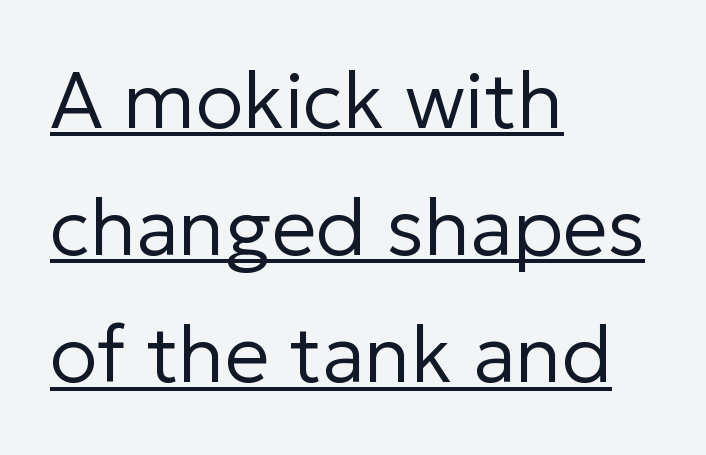
{"serif": "no", "italic": "no", "bold": "no", "weight": "regular", "width": "normal", "stroke_contrast": "low", "x_height": "medium", "monospaced": "no", "underline": "yes", "align": "left", "line_spacing": "normal", "line_spacing_ratio": 1.61, "letter_spacing": "normal", "letter_spacing_em": 0.0, "glyph_px": 79}
